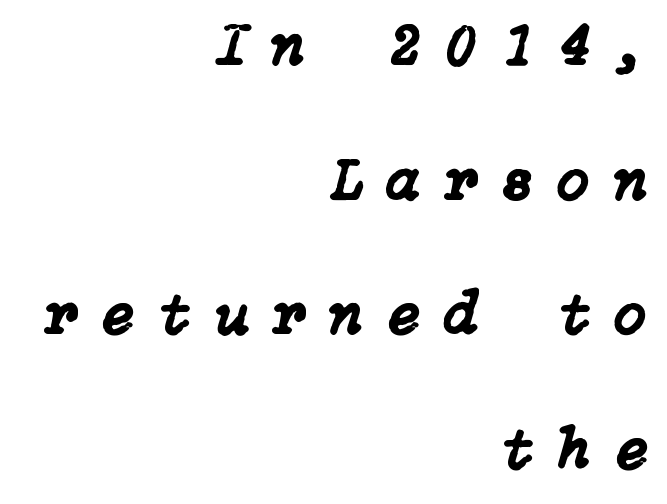
Q: Is the text italic (slanted)? A: Yes, it leans right by about 15 degrees.
Q: Is the text underlined? A: No.
Q: How is the paragraph aligned? A: Right-aligned.
Q: Is the spacing between letters normal or unusually wide? A: Unusually wide.
Q: Is the spacing between lines tight, normal or loose? A: Loose.
Q: Width (condensed, normal, or wide)? A: Normal.
Q: Stroke contrast? A: Low.
Q: x-height? A: Medium.
